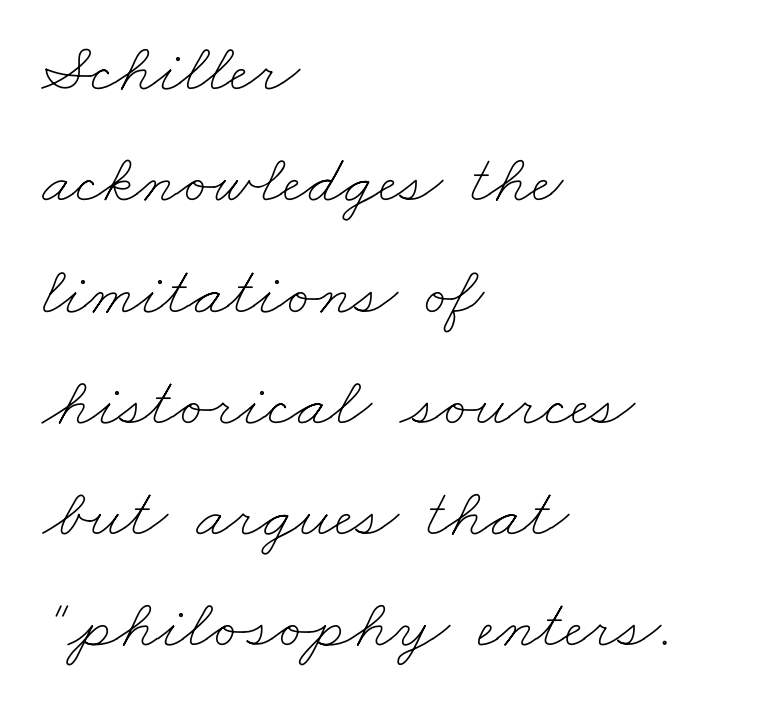
Q: Is the text bold? A: No.
Q: Is the text underlined? A: No.
Q: How is the paragraph aligned? A: Left-aligned.
Q: Is the spacing between letters normal or unusually wide? A: Normal.
Q: Is the spacing between lines tight, normal or loose? A: Normal.
Q: Width (condensed, normal, or wide)? A: Wide.
Q: Stroke contrast? A: Low.
Q: x-height? A: Small.
Q: Monospaced? A: No.
